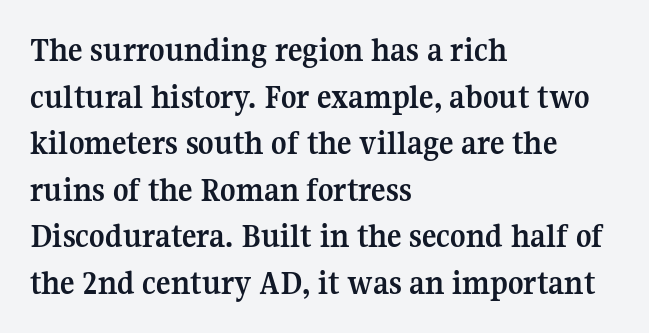
Do the characters align in a grid? No, the font is proportional. Underline: absent. Caption: standard tracking, unaltered. Whoever set this chose a conventional vertical rhythm. Examine the stroke ends and you'll spot serifs. Reading down the block, your eye returns to a fixed left position each line.
